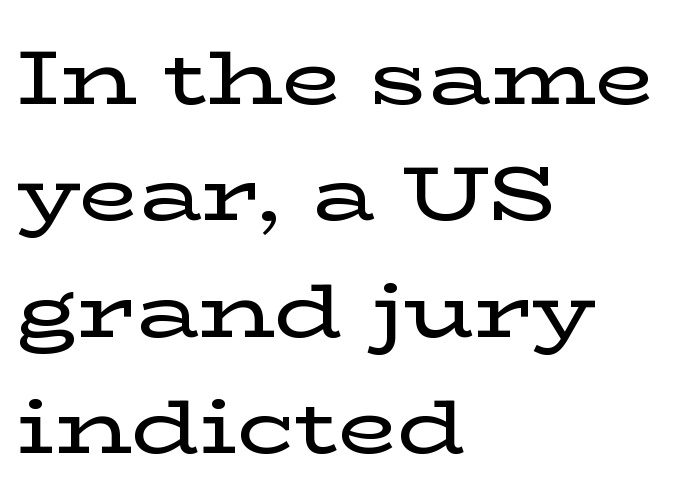
These lines sit exactly where default settings would place them. The specimen omits any rule beneath the text block's lines. A typesetter would call this proportional, since set widths differ per character. Horizontally, the lines are justified to the leading edge only.
